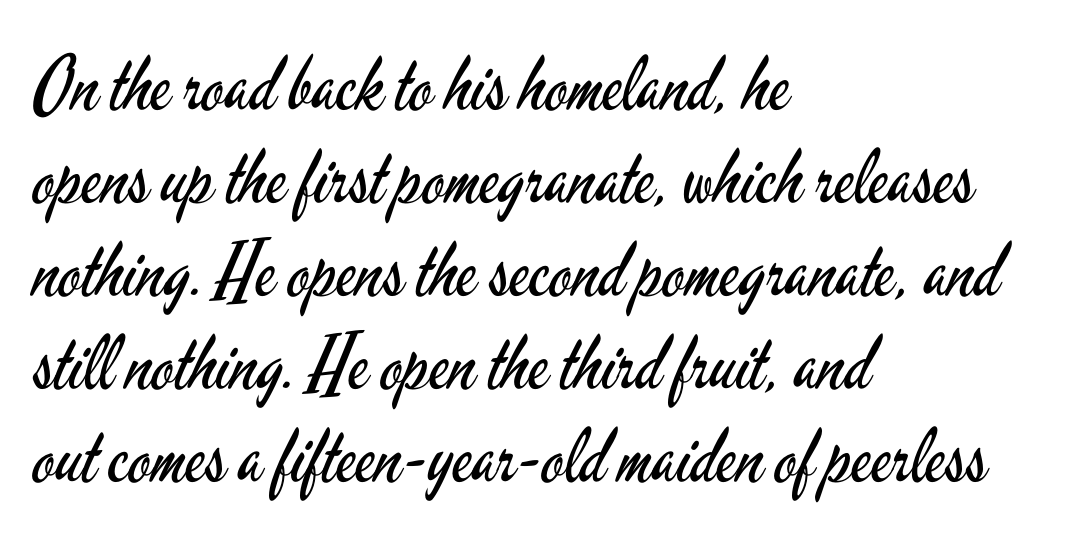
The rendering anchors every line to the left-hand side. Typographically, this falls in the sans-serif category. The gap between lines stays unmarked. Letters have the restrained weight of plain body copy at most. Short note: letters normally spaced.
